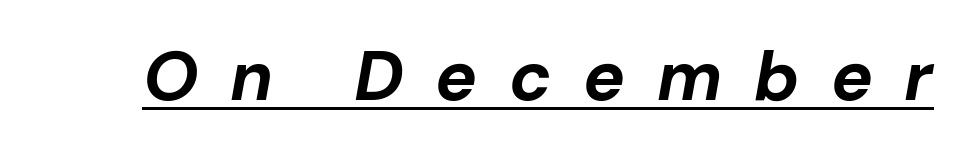
Tracking value appears strongly positive — letters spread wide. Check the space under the baseline: a stroke is drawn there. The passage shown is emphatically bold. The rendering uses natural spacing where letterforms have individual widths.
